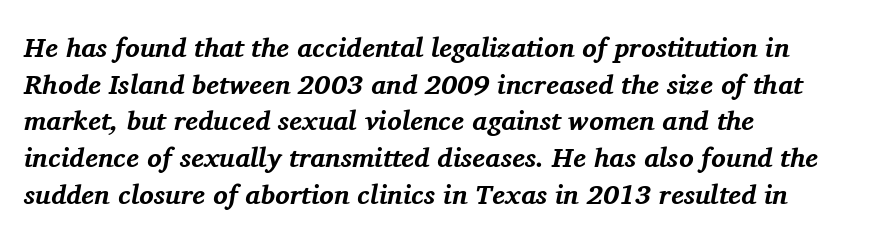
{"italic": "yes", "lean": "right", "slant_degrees": 11, "bold": "yes", "underline": "no", "align": "left", "line_spacing": "normal", "line_spacing_ratio": 1.36, "letter_spacing": "normal", "letter_spacing_em": 0.0, "glyph_px": 27}
